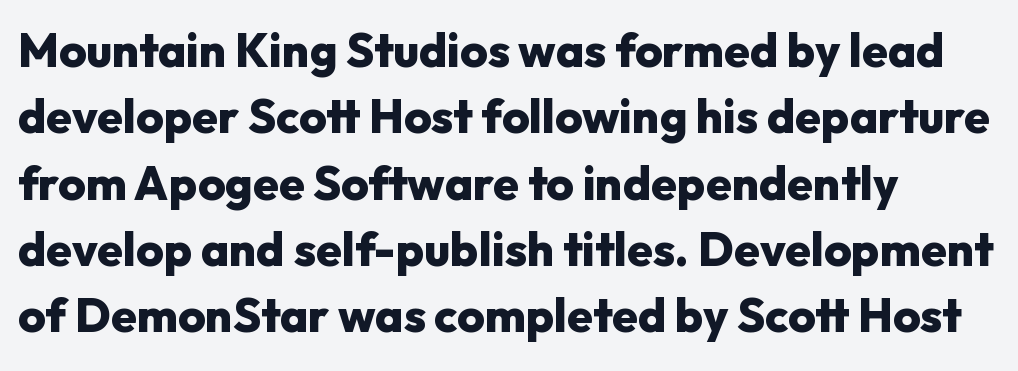
The image shows 47 px heavy sans-serif type, upright; set left-aligned, normal line spacing (1.41x), normal letter spacing, not underlined; low stroke contrast and a medium x-height.
